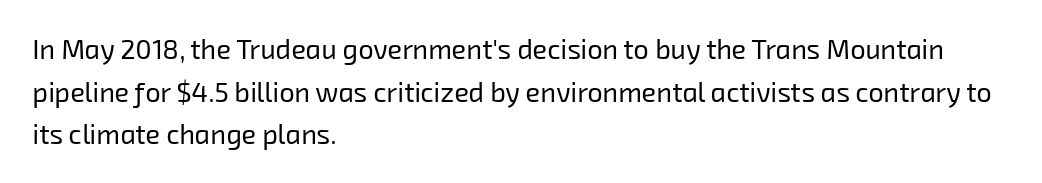
{"bold": "no", "underline": "no", "align": "left", "line_spacing": "normal", "line_spacing_ratio": 1.58, "letter_spacing": "normal", "letter_spacing_em": 0.0, "glyph_px": 27}
